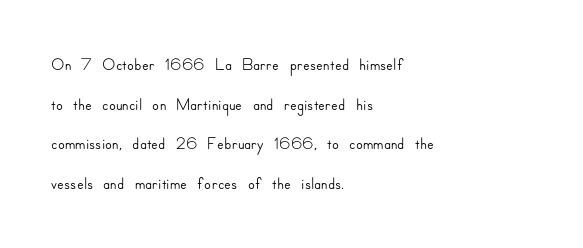
{"italic": "no", "underline": "no", "align": "left", "line_spacing": "normal", "line_spacing_ratio": 1.59, "letter_spacing": "normal", "letter_spacing_em": 0.0, "glyph_px": 25}
